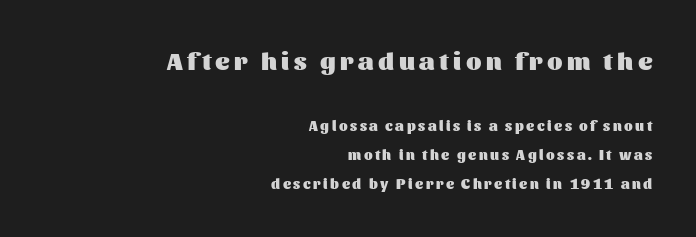
{"italic": "no", "bold": "yes", "underline": "no", "align": "right", "line_spacing": "loose", "line_spacing_ratio": 2.08, "larger_block": "first", "size_ratio": 1.79, "glyph_px": 25}
